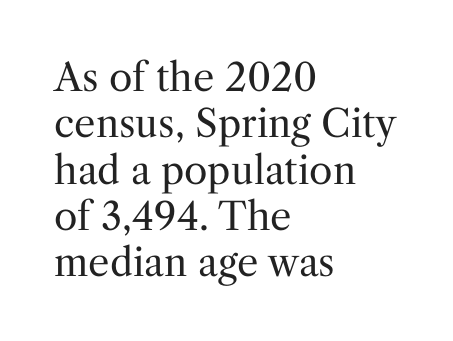
The image shows 38 px regular-weight serif type, upright; set left-aligned, line spacing 1.22x, normal letter spacing, not underlined; medium stroke contrast and a medium x-height.
